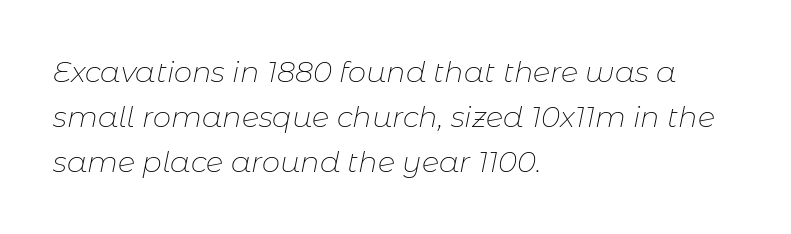
Q: Is the text bold? A: No.
Q: Is the text italic (slanted)? A: Yes, it leans right by about 11 degrees.
Q: Is the text underlined? A: No.
Q: How is the paragraph aligned? A: Left-aligned.
Q: Is the spacing between letters normal or unusually wide? A: Normal.
Q: Is the spacing between lines tight, normal or loose? A: Normal.
Q: Width (condensed, normal, or wide)? A: Normal.
Q: Stroke contrast? A: Low.
Q: x-height? A: Medium.
Q: Monospaced? A: No.
